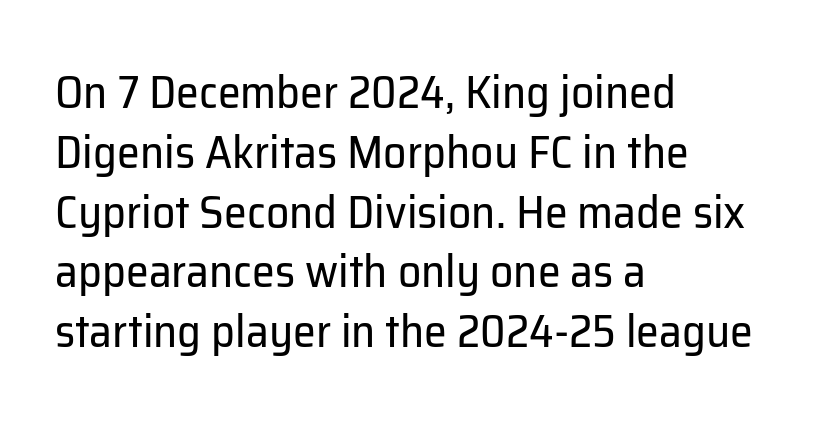
{"serif": "no", "italic": "no", "bold": "no", "weight": "regular", "width": "normal", "stroke_contrast": "low", "x_height": "medium", "monospaced": "no", "underline": "no", "align": "left", "line_spacing": "normal", "line_spacing_ratio": 1.3, "letter_spacing": "normal", "letter_spacing_em": 0.0, "glyph_px": 46}
